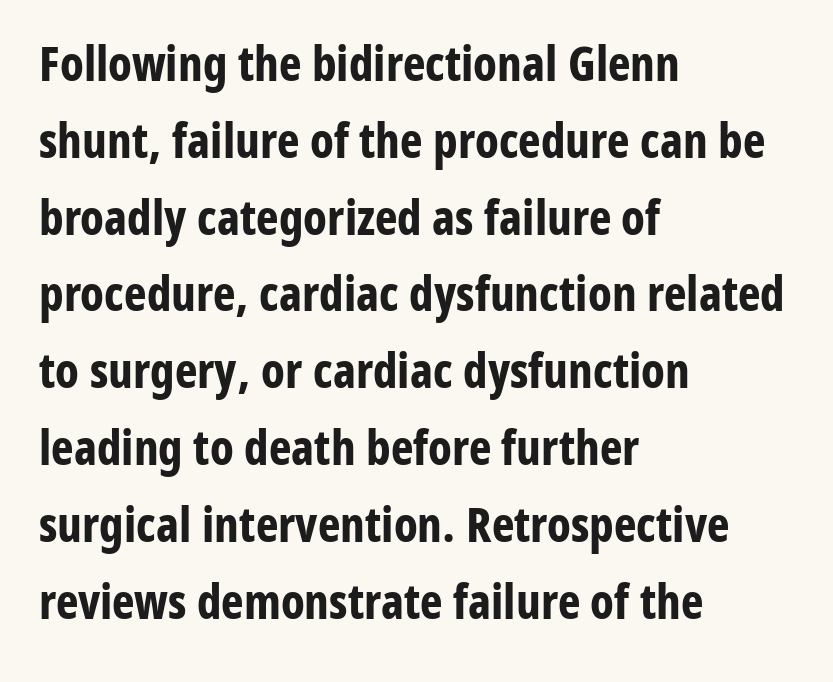
The image shows 48 px bold, condensed sans-serif type, upright; set left-aligned, normal line spacing (1.6x), normal letter spacing, not underlined; low stroke contrast and a medium x-height.
